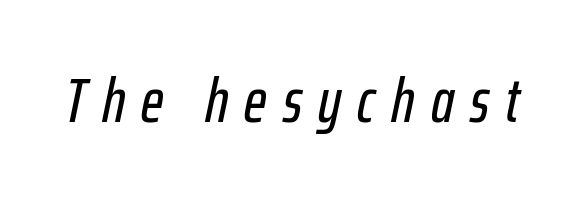
The image shows 61 px condensed type, italic (leaning right); set unusually wide letter spacing (+0.26 em), not underlined; low stroke contrast and a medium x-height.
